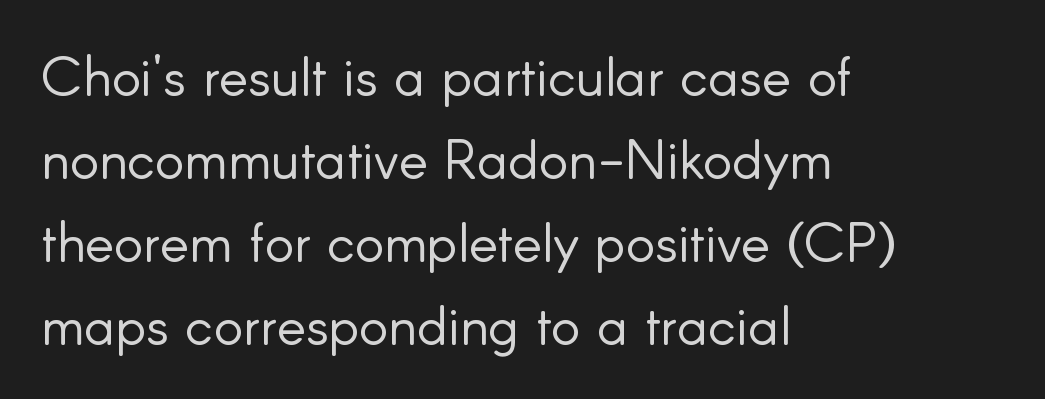
{"serif": "no", "italic": "no", "bold": "no", "weight": "light", "width": "normal", "stroke_contrast": "low", "x_height": "small", "monospaced": "no", "underline": "no", "align": "left", "line_spacing": "normal", "line_spacing_ratio": 1.51, "letter_spacing": "normal", "letter_spacing_em": 0.0, "glyph_px": 55}
